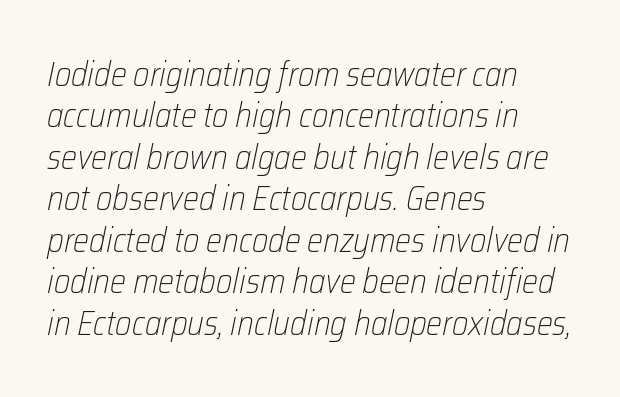
Designer's note — italics engaged. The line texture is even and compact thanks to regular tracking. This reads as an unemphasized weight, regular at the heaviest. A classic flush-left, rag-right setting is used for this passage. The face used here is proportionally spaced, like ordinary book or web type.
